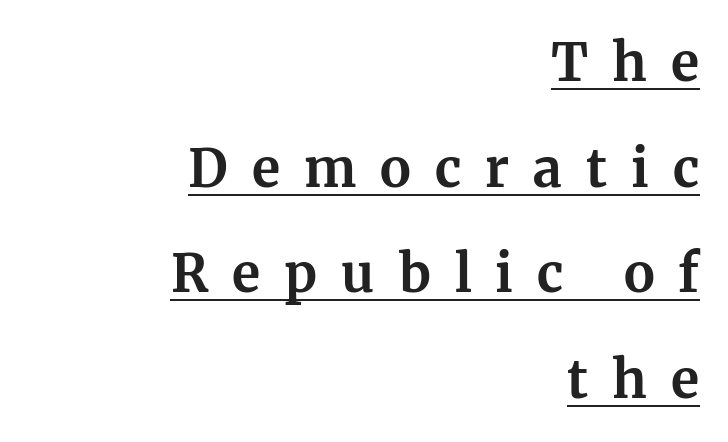
{"serif": "yes", "italic": "no", "bold": "yes", "weight": "bold", "width": "normal", "stroke_contrast": "medium", "x_height": "medium", "monospaced": "no", "underline": "yes", "align": "right", "line_spacing": "loose", "line_spacing_ratio": 2.03, "letter_spacing": "wide", "letter_spacing_em": 0.46, "glyph_px": 52}
